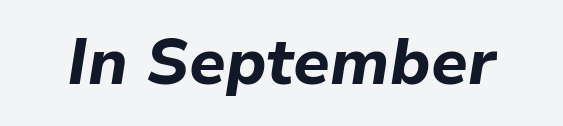
The image shows 64 px bold type, italic (leaning right); set normal letter spacing, not underlined; low stroke contrast and a medium x-height.
